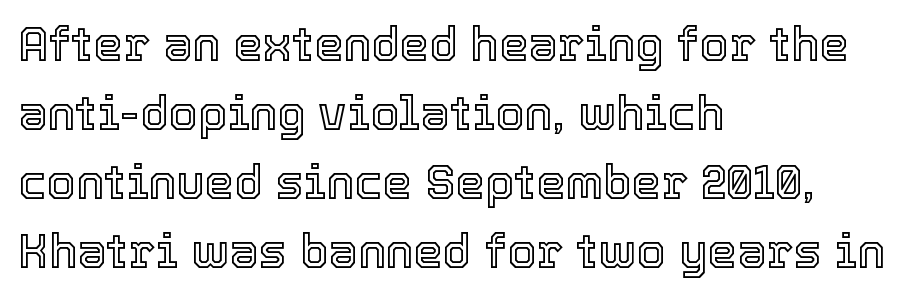
The image shows 47 px text type, upright; set left-aligned, normal line spacing (1.47x), normal letter spacing, not underlined; a medium x-height.
